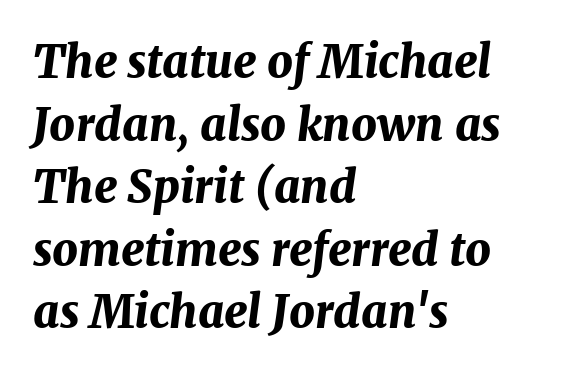
The image shows 45 px bold type, italic (leaning right); set left-aligned, normal line spacing (1.39x), normal letter spacing, not underlined; medium stroke contrast and a medium x-height.
